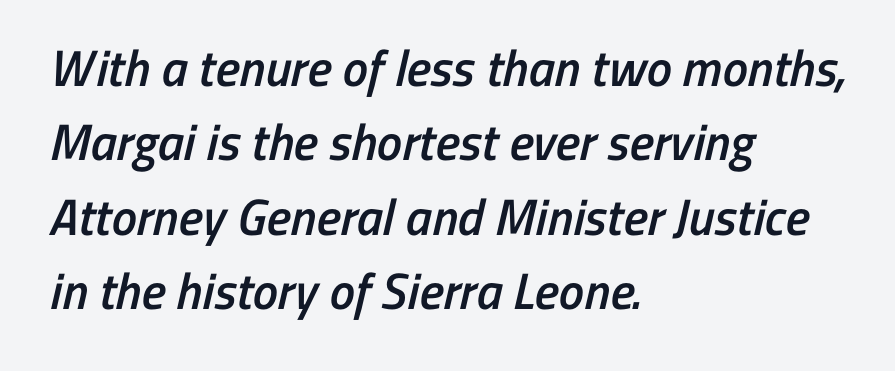
Q: Is the text bold? A: Semi-bold.
Q: Is the typeface a serif or a sans-serif typeface? A: Sans-serif.
Q: Is the text underlined? A: No.
Q: How is the paragraph aligned? A: Left-aligned.
Q: Is the spacing between letters normal or unusually wide? A: Normal.
Q: Is the spacing between lines tight, normal or loose? A: Normal.
Q: Width (condensed, normal, or wide)? A: Condensed.
Q: Stroke contrast? A: Low.
Q: x-height? A: Medium.
Q: Monospaced? A: No.
